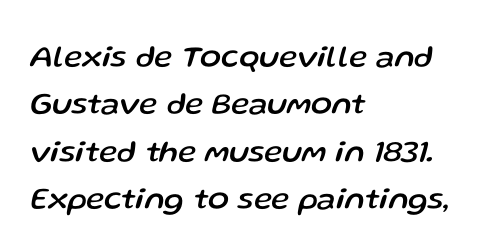
Q: Is the text italic (slanted)? A: Yes, it leans right by about 13 degrees.
Q: Is the text underlined? A: No.
Q: How is the paragraph aligned? A: Left-aligned.
Q: Is the spacing between letters normal or unusually wide? A: Normal.
Q: Is the spacing between lines tight, normal or loose? A: Normal.
Q: Width (condensed, normal, or wide)? A: Normal.
Q: Stroke contrast? A: Low.
Q: x-height? A: Medium.
Q: Monospaced? A: No.
